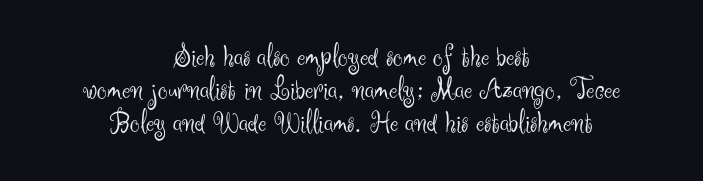
The image shows 31 px light sans-serif type, upright; set centered, tight line spacing (1.07x), normal letter spacing, not underlined; medium stroke contrast and a small x-height.
